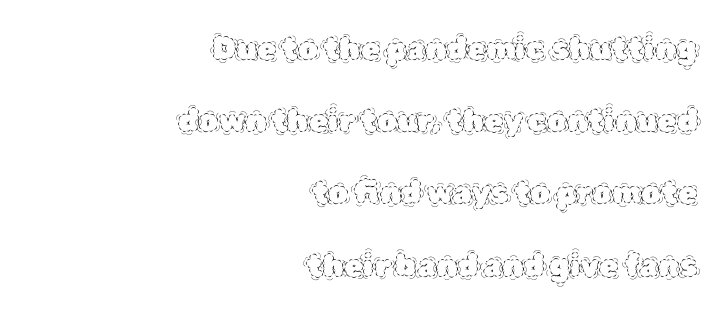
The image shows 31 px thin type, upright; set right-aligned, loose line spacing (2.33x), normal letter spacing, not underlined; a large x-height.
